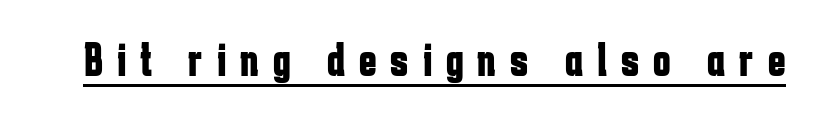
What weight is shown? A full bold with thick strokes. No feet cap the strokes, marking this as sans-serif type. A continuous stroke trails under the words, as in a hyperlink. Ordinary non-slanted type is in use.
